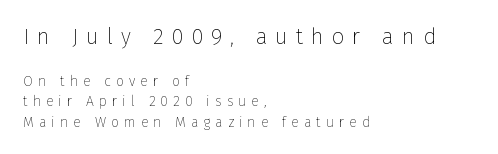
Q: Is the text bold? A: No.
Q: Is the text italic (slanted)? A: No, it is upright.
Q: Is the text underlined? A: No.
Q: How is the paragraph aligned? A: Left-aligned.
Q: Is the spacing between letters normal or unusually wide? A: Unusually wide.
Q: Is the spacing between lines tight, normal or loose? A: Normal.
Q: Which block of text is set in a larger size, the first (top) or the second (bottom)? A: The first (top) one.
